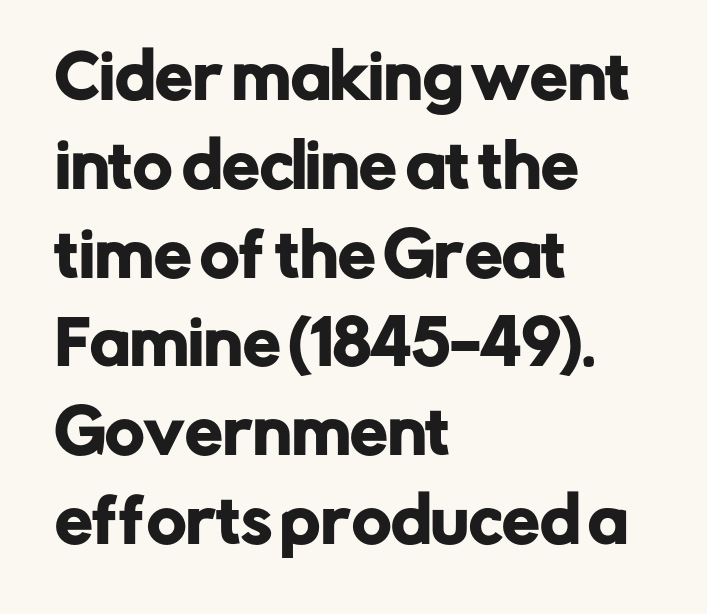
Q: Is the text italic (slanted)? A: No, it is upright.
Q: Is the typeface a serif or a sans-serif typeface? A: Sans-serif.
Q: Is the text underlined? A: No.
Q: How is the paragraph aligned? A: Left-aligned.
Q: Is the spacing between letters normal or unusually wide? A: Normal.
Q: Is the spacing between lines tight, normal or loose? A: Normal.
Q: Width (condensed, normal, or wide)? A: Normal.
Q: Stroke contrast? A: Low.
Q: x-height? A: Medium.
Q: Monospaced? A: No.
